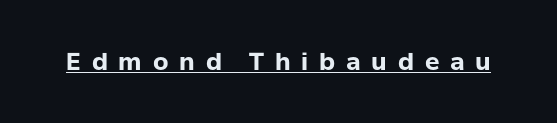
{"italic": "no", "bold": "yes", "underline": "yes", "letter_spacing": "wide", "letter_spacing_em": 0.45, "glyph_px": 24}
